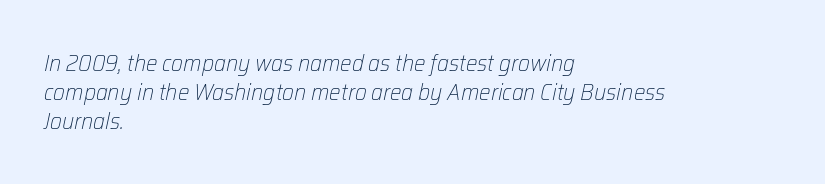
The image shows 23 px text type, italic (leaning right); set left-aligned, normal line spacing (1.26x), normal letter spacing, not underlined.
